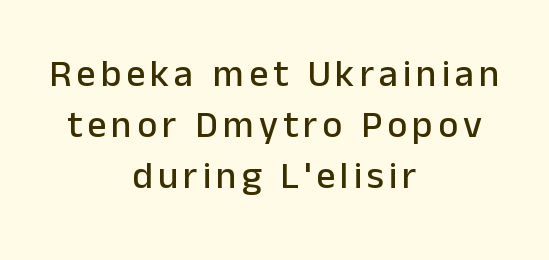
Q: Is the text italic (slanted)? A: No, it is upright.
Q: Is the typeface a serif or a sans-serif typeface? A: Sans-serif.
Q: Is the text underlined? A: No.
Q: How is the paragraph aligned? A: Centered.
Q: Is the spacing between lines tight, normal or loose? A: Normal.
Q: Width (condensed, normal, or wide)? A: Normal.
Q: Stroke contrast? A: Low.
Q: x-height? A: Medium.
Q: Monospaced? A: No.
